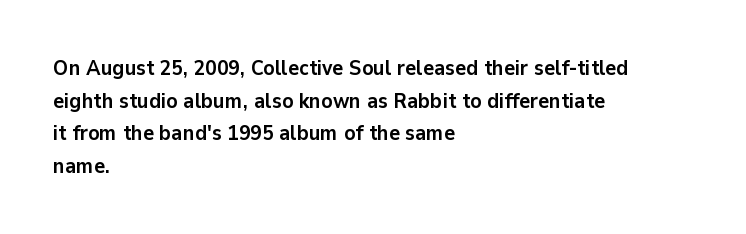
The image shows 21 px bold type, upright; set left-aligned, normal line spacing (1.55x), normal letter spacing, not underlined.
